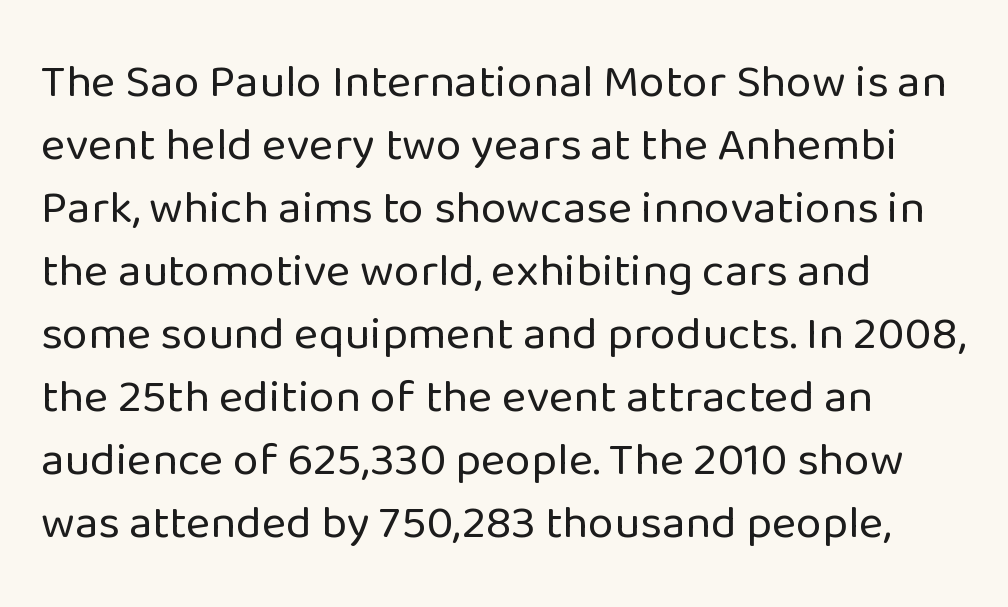
Q: Is the text bold? A: No.
Q: Is the text italic (slanted)? A: No, it is upright.
Q: Is the typeface a serif or a sans-serif typeface? A: Sans-serif.
Q: Is the text underlined? A: No.
Q: How is the paragraph aligned? A: Left-aligned.
Q: Is the spacing between letters normal or unusually wide? A: Normal.
Q: Is the spacing between lines tight, normal or loose? A: Normal.
Q: Width (condensed, normal, or wide)? A: Normal.
Q: Stroke contrast? A: Low.
Q: x-height? A: Medium.
Q: Monospaced? A: No.
